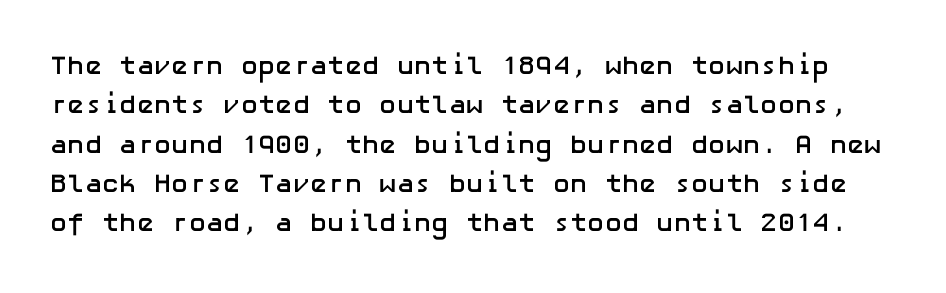
Q: Is the text bold? A: Yes.
Q: Is the text italic (slanted)? A: No, it is upright.
Q: Is the text underlined? A: No.
Q: Is the spacing between letters normal or unusually wide? A: Normal.
Q: Is the spacing between lines tight, normal or loose? A: Normal.
